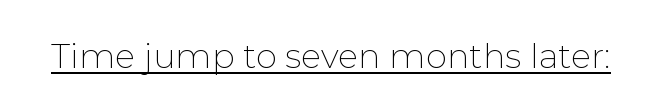
How are the letters spaced? Ordinarily, with no added tracking. A quiet, ordinary-to-light weight characterises the typeface. Is this a sans? Yes — the strokes have no serifs. Characters remain perfectly vertical along every line. Looks like regular typesetting: each glyph gets only the width it needs.
